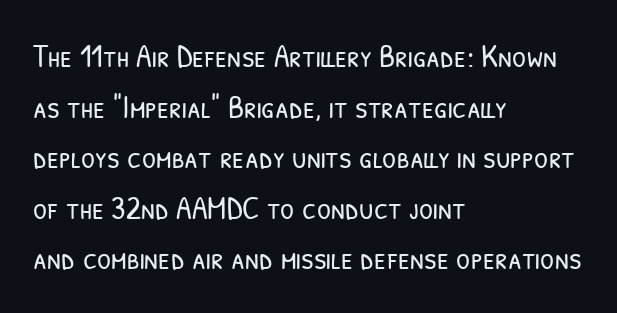
Q: Is the text bold? A: No.
Q: Is the typeface a serif or a sans-serif typeface? A: Sans-serif.
Q: Is the text underlined? A: No.
Q: How is the paragraph aligned? A: Left-aligned.
Q: Is the spacing between letters normal or unusually wide? A: Normal.
Q: Is the spacing between lines tight, normal or loose? A: Normal.
Q: Width (condensed, normal, or wide)? A: Condensed.
Q: Stroke contrast? A: Low.
Q: x-height? A: Medium.
Q: Monospaced? A: No.
